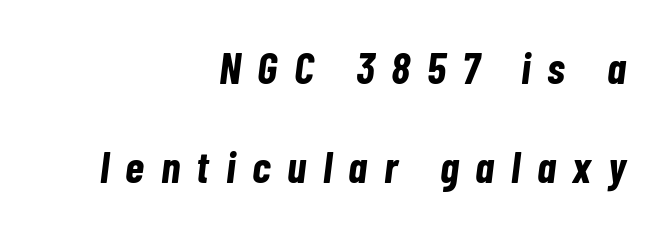
{"italic": "yes", "lean": "right", "slant_degrees": 7, "bold": "yes", "weight": "bold", "width": "condensed", "stroke_contrast": "low", "x_height": "medium", "monospaced": "no", "underline": "no", "align": "right", "line_spacing": "loose", "line_spacing_ratio": 2.25, "letter_spacing": "wide", "letter_spacing_em": 0.38, "glyph_px": 44}
